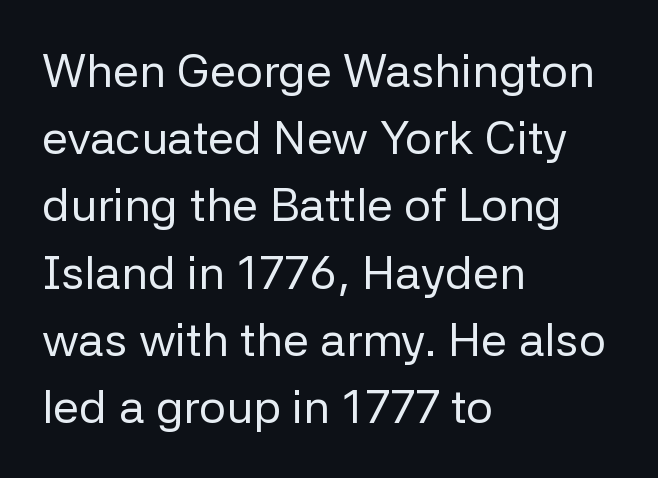
{"serif": "no", "italic": "no", "bold": "no", "weight": "regular", "width": "normal", "stroke_contrast": "low", "x_height": "medium", "monospaced": "no", "underline": "no", "align": "left", "line_spacing": "normal", "line_spacing_ratio": 1.43, "letter_spacing": "normal", "letter_spacing_em": 0.0, "glyph_px": 47}
